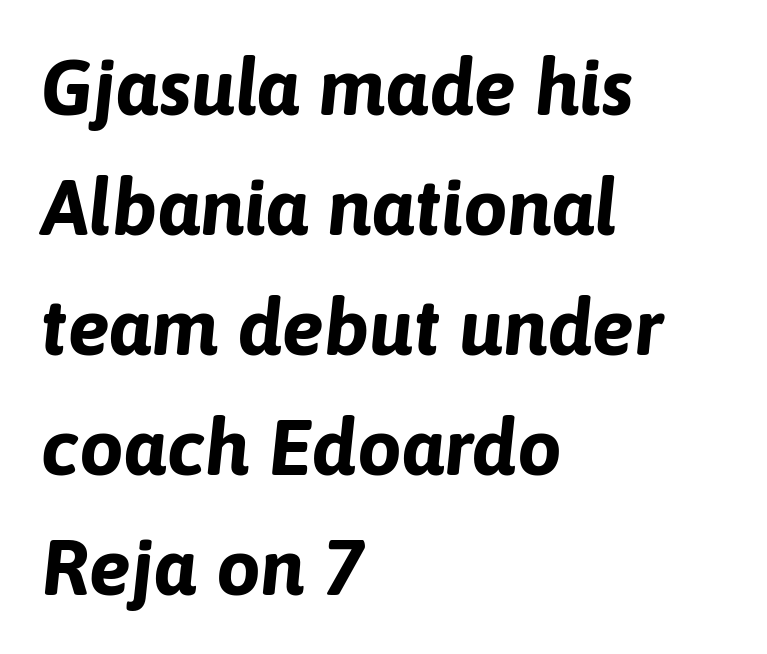
Q: Is the text bold? A: Yes.
Q: Is the text italic (slanted)? A: Yes, it leans right by about 6 degrees.
Q: Is the text underlined? A: No.
Q: How is the paragraph aligned? A: Left-aligned.
Q: Is the spacing between letters normal or unusually wide? A: Normal.
Q: Is the spacing between lines tight, normal or loose? A: Normal.
Q: Width (condensed, normal, or wide)? A: Normal.
Q: Stroke contrast? A: Low.
Q: x-height? A: Medium.
Q: Monospaced? A: No.
